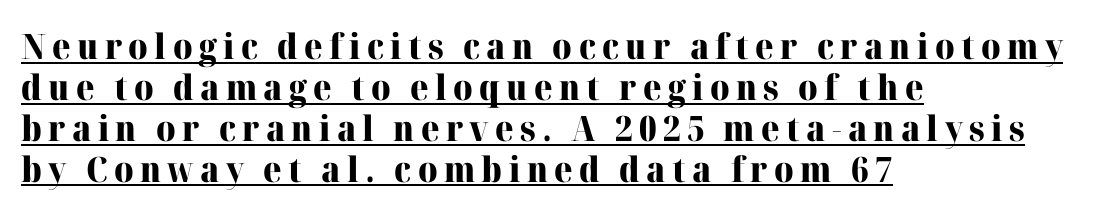
Here the designer chose a conventional face with non-uniform glyph widths. Letterform terminals end in serifs throughout the passage. A typographer would call this underscored text. The letters stand straight up with perfectly vertical stems. Leftover space on each line is placed entirely after the last word.
